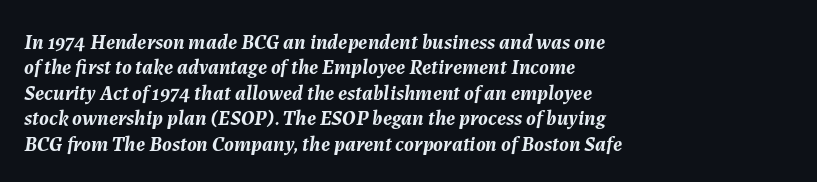
The image shows 21 px bold type, italic (leaning right); set left-aligned, line spacing 1.21x, normal letter spacing, not underlined.
